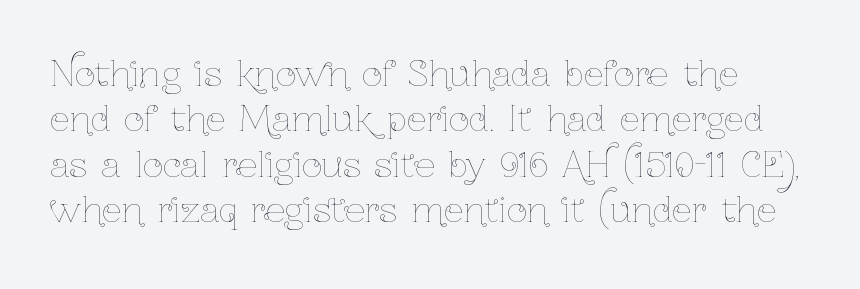
{"italic": "no", "bold": "no", "weight": "thin", "width": "condensed", "stroke_contrast": "low", "x_height": "medium", "monospaced": "no", "underline": "no", "line_spacing": "normal", "line_spacing_ratio": 1.3, "letter_spacing": "normal", "letter_spacing_em": 0.0, "glyph_px": 35}
